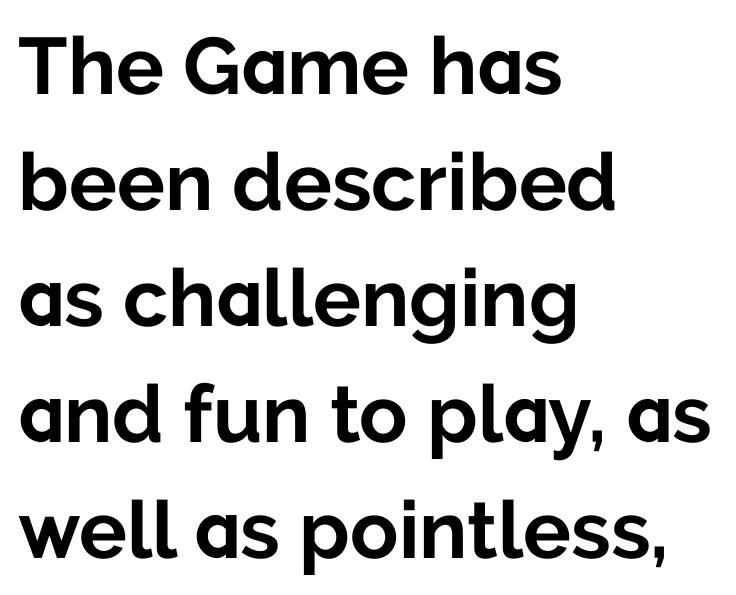
The lines in this sample share a left origin and differ only in where they stop. A typesetter would mark this as roman, not italic. The type is set solid horizontally, with unmodified tracking. Typesetter's note: full bold, strokes at maximum text heaviness. Honestly, there is no underline to notice here at all. The vertical gap from one line to the next is medium.
